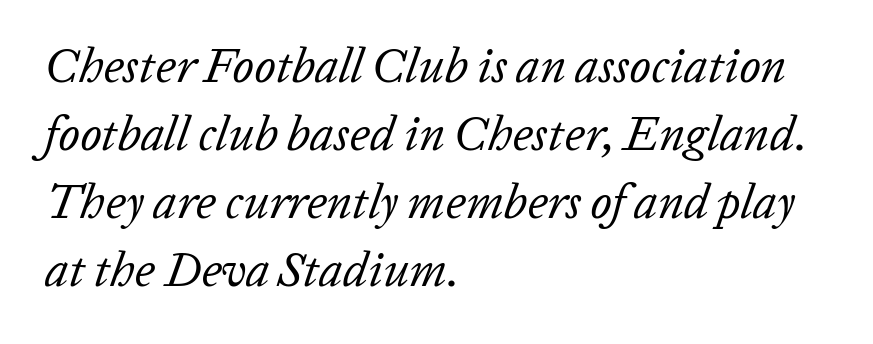
{"italic": "yes", "lean": "right", "slant_degrees": 20, "bold": "no", "weight": "regular", "width": "normal", "stroke_contrast": "low", "x_height": "medium", "monospaced": "no", "underline": "no", "align": "left", "line_spacing": "normal", "line_spacing_ratio": 1.42, "letter_spacing": "normal", "letter_spacing_em": 0.0, "glyph_px": 48}
